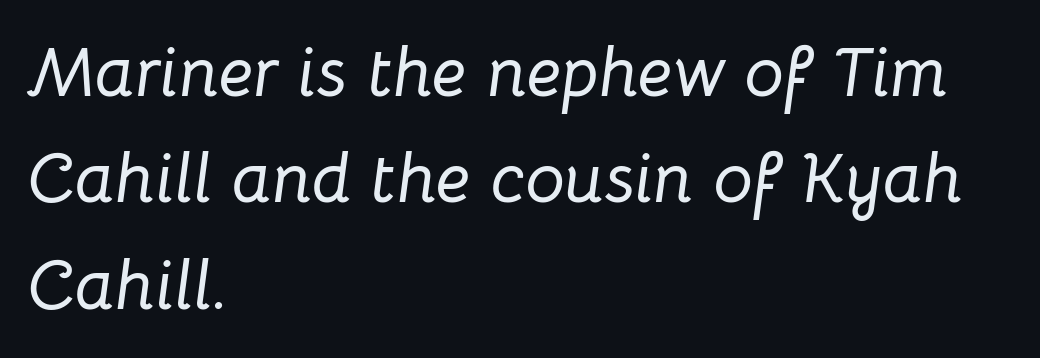
The text carries the slant typical of an italic or oblique font. Varying glyph widths throughout — classic text-font behaviour. Horizontal bands of white between lines are of average thickness. Left-aligned paragraph, ragged on the right. The string is rendered with underlining switched off.
